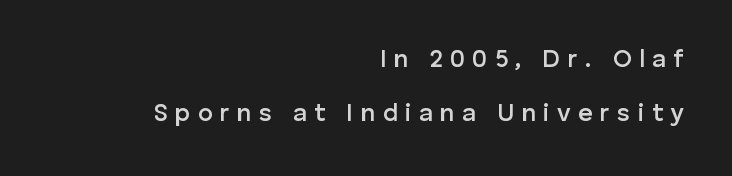
{"italic": "no", "bold": "semi", "underline": "no", "align": "right", "line_spacing": "loose", "line_spacing_ratio": 2.18, "letter_spacing": "wide", "letter_spacing_em": 0.29, "glyph_px": 25}
